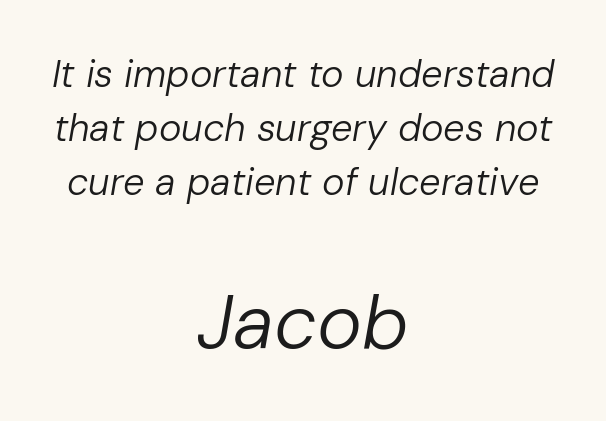
Is the type slanted? Yes — the strokes lean at a clear angle. The strokes carry an ordinary text weight at most. Caption: standard tracking, unaltered. Is there much room between lines? A standard amount, neither cramped nor airy. The passage shown is typed in a proportional face where columns would drift.
